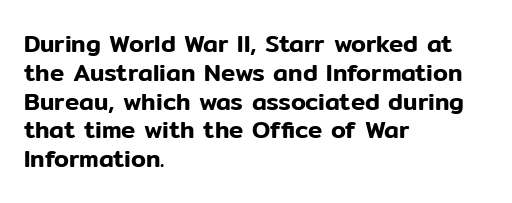
Q: Is the text italic (slanted)? A: No, it is upright.
Q: Is the text underlined? A: No.
Q: How is the paragraph aligned? A: Left-aligned.
Q: Is the spacing between letters normal or unusually wide? A: Normal.
